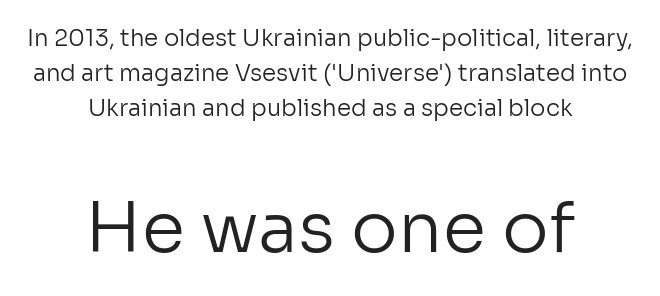
Q: Is the text bold? A: No.
Q: Is the text italic (slanted)? A: No, it is upright.
Q: Is the typeface a serif or a sans-serif typeface? A: Sans-serif.
Q: Is the text underlined? A: No.
Q: How is the paragraph aligned? A: Centered.
Q: Is the spacing between letters normal or unusually wide? A: Normal.
Q: Is the spacing between lines tight, normal or loose? A: Normal.
Q: Which block of text is set in a larger size, the first (top) or the second (bottom)? A: The second (bottom) one.
Q: Width (condensed, normal, or wide)? A: Normal.
Q: Stroke contrast? A: Low.
Q: x-height? A: Medium.
Q: Monospaced? A: No.
